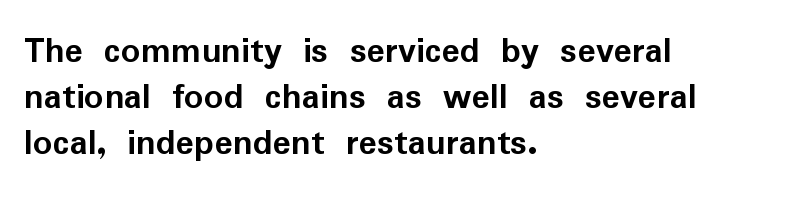
Q: Is the text bold? A: Yes.
Q: Is the text italic (slanted)? A: No, it is upright.
Q: Is the typeface a serif or a sans-serif typeface? A: Sans-serif.
Q: Is the text underlined? A: No.
Q: How is the paragraph aligned? A: Left-aligned.
Q: Is the spacing between letters normal or unusually wide? A: Normal.
Q: Width (condensed, normal, or wide)? A: Normal.
Q: Stroke contrast? A: Low.
Q: x-height? A: Medium.
Q: Monospaced? A: No.
